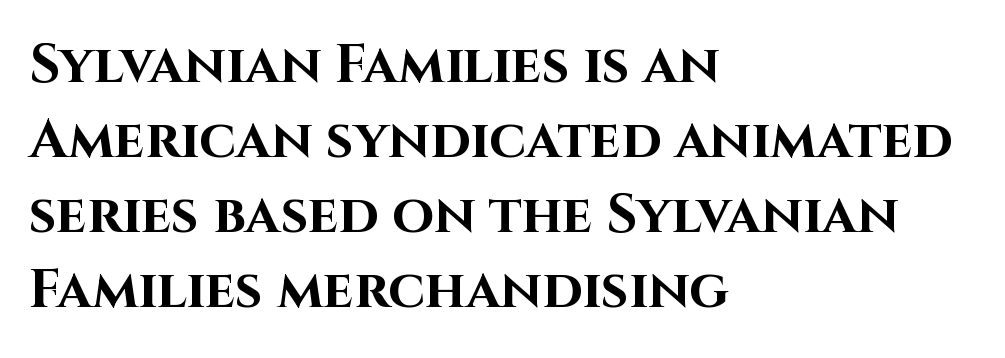
{"serif": "no", "italic": "no", "bold": "yes", "weight": "bold", "width": "normal", "stroke_contrast": "high", "x_height": "large", "monospaced": "no", "underline": "no", "align": "left", "line_spacing": "normal", "line_spacing_ratio": 1.39, "letter_spacing": "normal", "letter_spacing_em": 0.0, "glyph_px": 54}
